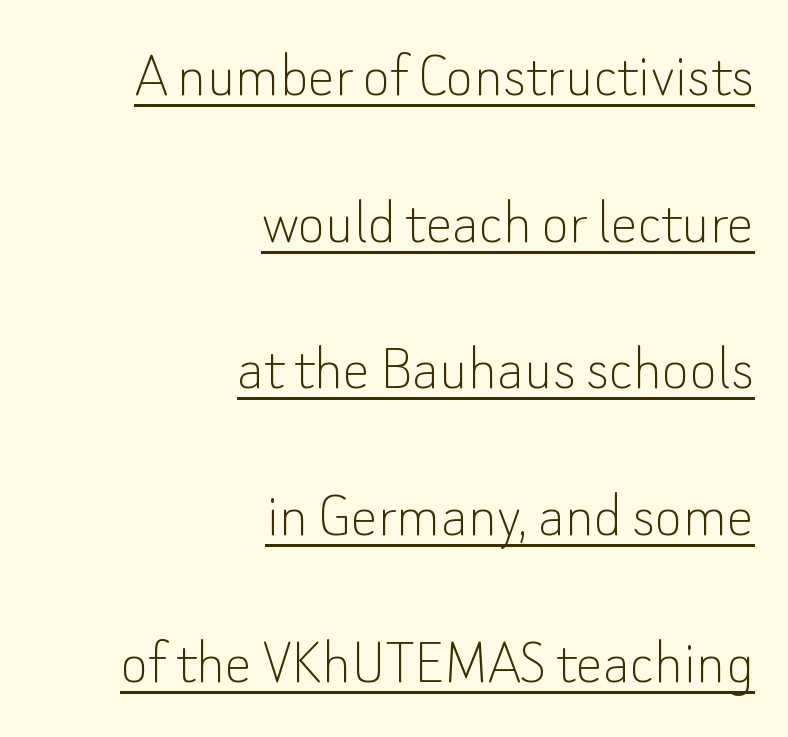
The horizontal fit of the characters is conventional and even. The face looks like a standard text weight, possibly lighter. Characters remain perfectly vertical along every line. The designer went with a sans here, leaving each stem footless. Students, observe: this is what heavily led, spacious text looks like. The rendering uses the underline text-decoration.
